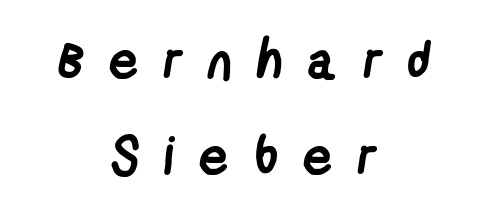
{"serif": "no", "bold": "yes", "weight": "semibold", "width": "condensed", "stroke_contrast": "low", "x_height": "medium", "monospaced": "no", "underline": "no", "align": "center", "line_spacing_ratio": 1.85, "letter_spacing": "wide", "letter_spacing_em": 0.48, "glyph_px": 52}
